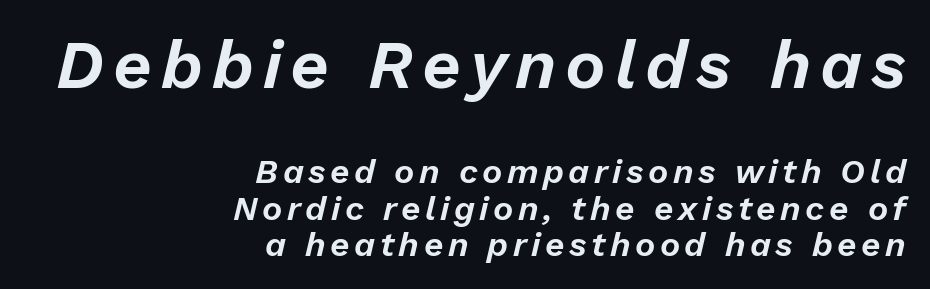
Q: Is the text italic (slanted)? A: Yes, it leans right by about 13 degrees.
Q: Is the text underlined? A: No.
Q: How is the paragraph aligned? A: Right-aligned.
Q: Is the spacing between lines tight, normal or loose? A: Tight.
Q: Which block of text is set in a larger size, the first (top) or the second (bottom)? A: The first (top) one.
Q: Width (condensed, normal, or wide)? A: Normal.
Q: Stroke contrast? A: Low.
Q: x-height? A: Medium.
Q: Monospaced? A: No.
